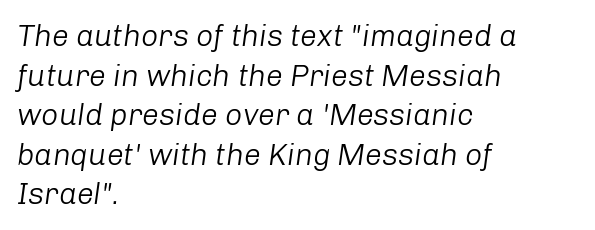
Q: Is the text bold? A: No.
Q: Is the text italic (slanted)? A: Yes, it leans right by about 8 degrees.
Q: Is the text underlined? A: No.
Q: How is the paragraph aligned? A: Left-aligned.
Q: Is the spacing between letters normal or unusually wide? A: Normal.
Q: Is the spacing between lines tight, normal or loose? A: Normal.
Q: Width (condensed, normal, or wide)? A: Normal.
Q: Stroke contrast? A: Low.
Q: x-height? A: Medium.
Q: Monospaced? A: No.
